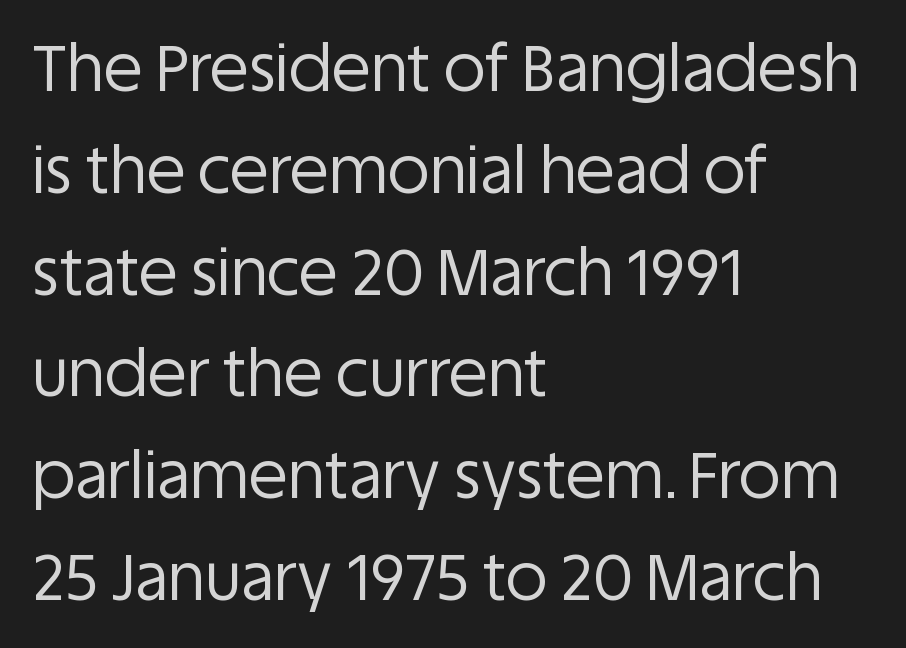
{"serif": "no", "italic": "no", "bold": "no", "weight": "regular", "width": "normal", "stroke_contrast": "low", "x_height": "large", "monospaced": "no", "underline": "no", "align": "left", "line_spacing": "normal", "line_spacing_ratio": 1.59, "letter_spacing": "normal", "letter_spacing_em": 0.0, "glyph_px": 64}
